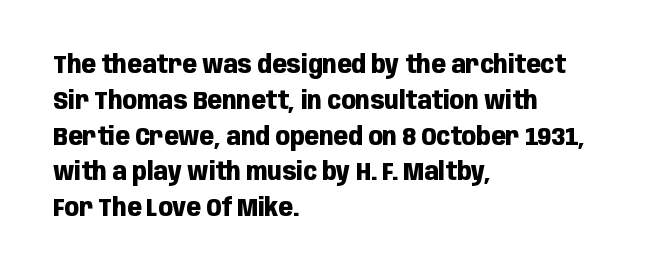
Q: Is the text bold? A: Yes.
Q: Is the text italic (slanted)? A: No, it is upright.
Q: Is the text underlined? A: No.
Q: How is the paragraph aligned? A: Left-aligned.
Q: Is the spacing between letters normal or unusually wide? A: Normal.
Q: Is the spacing between lines tight, normal or loose? A: Normal.
